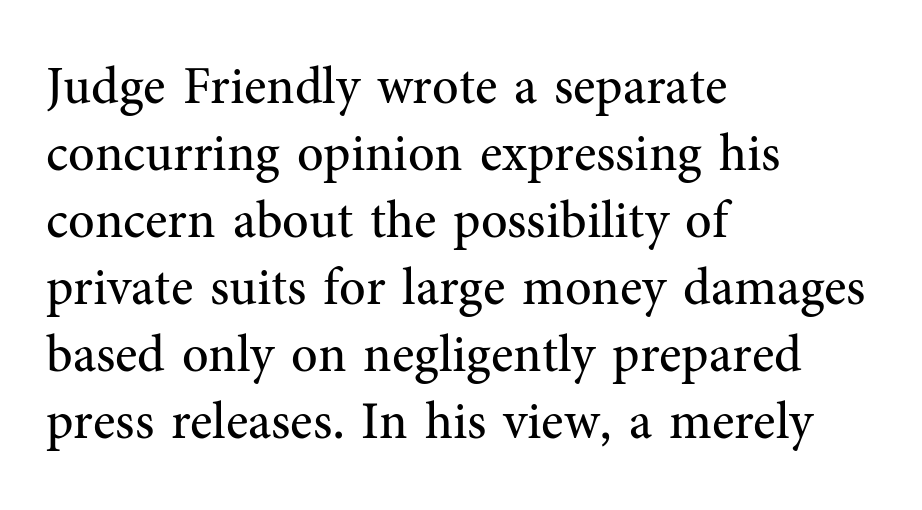
Q: Is the text bold? A: No.
Q: Is the text italic (slanted)? A: No, it is upright.
Q: Is the typeface a serif or a sans-serif typeface? A: Serif.
Q: Is the text underlined? A: No.
Q: How is the paragraph aligned? A: Left-aligned.
Q: Is the spacing between letters normal or unusually wide? A: Normal.
Q: Is the spacing between lines tight, normal or loose? A: Normal.
Q: Width (condensed, normal, or wide)? A: Normal.
Q: Stroke contrast? A: Medium.
Q: x-height? A: Medium.
Q: Monospaced? A: No.
